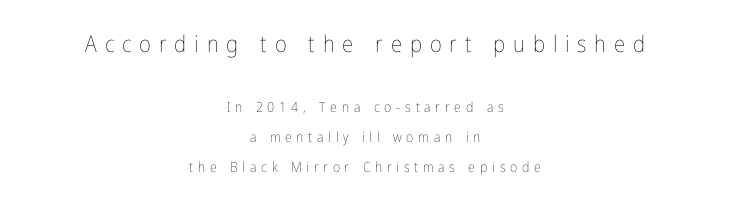
The image shows 23 px text type, upright; set centered, loose line spacing (2.12x), unusually wide letter spacing (+0.34 em), not underlined; the first (top) block is 1.64x larger.
